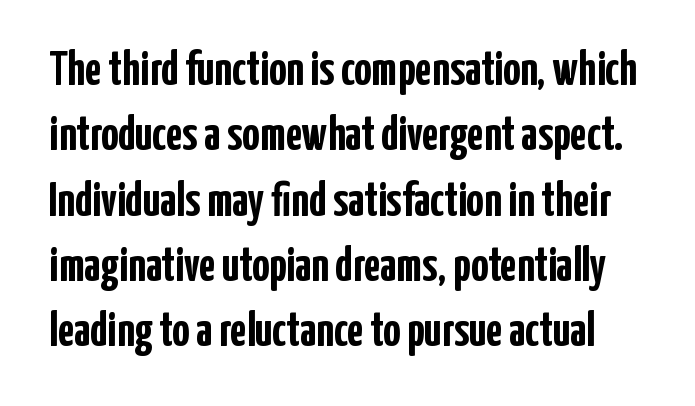
Q: Is the text bold? A: Yes.
Q: Is the text italic (slanted)? A: No, it is upright.
Q: Is the typeface a serif or a sans-serif typeface? A: Sans-serif.
Q: Is the text underlined? A: No.
Q: Is the spacing between letters normal or unusually wide? A: Normal.
Q: Is the spacing between lines tight, normal or loose? A: Normal.
Q: Width (condensed, normal, or wide)? A: Condensed.
Q: Stroke contrast? A: Low.
Q: x-height? A: Medium.
Q: Monospaced? A: No.
